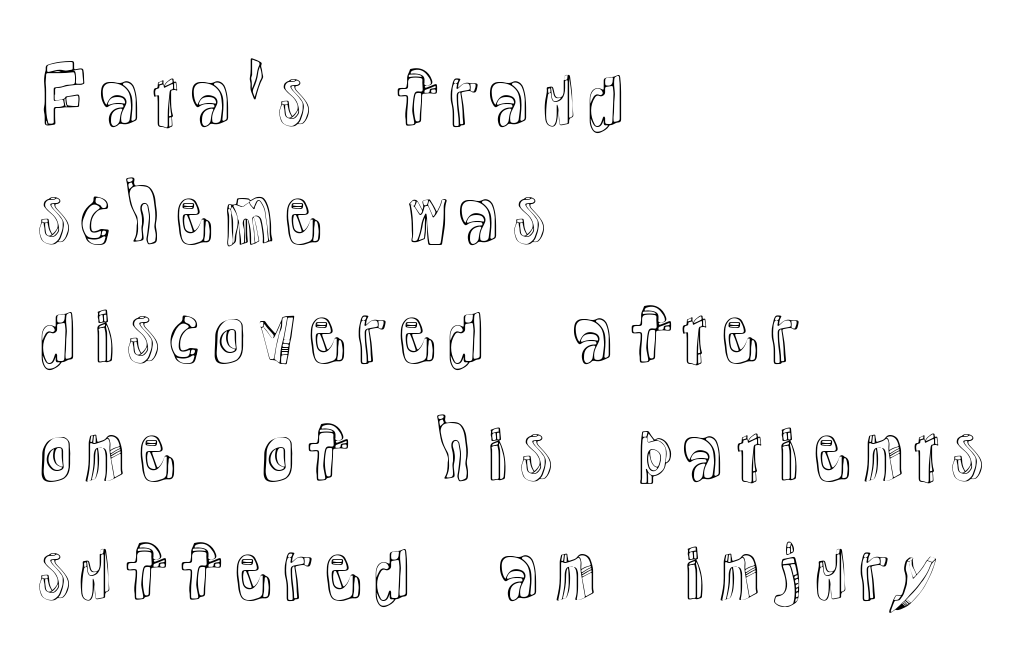
The passage shown is typed in a proportional face where columns would drift. Tracking value appears to be zero — textbook default spacing. Short and long lines alike share a common starting point at left. Ordinary non-slanted type is in use.
